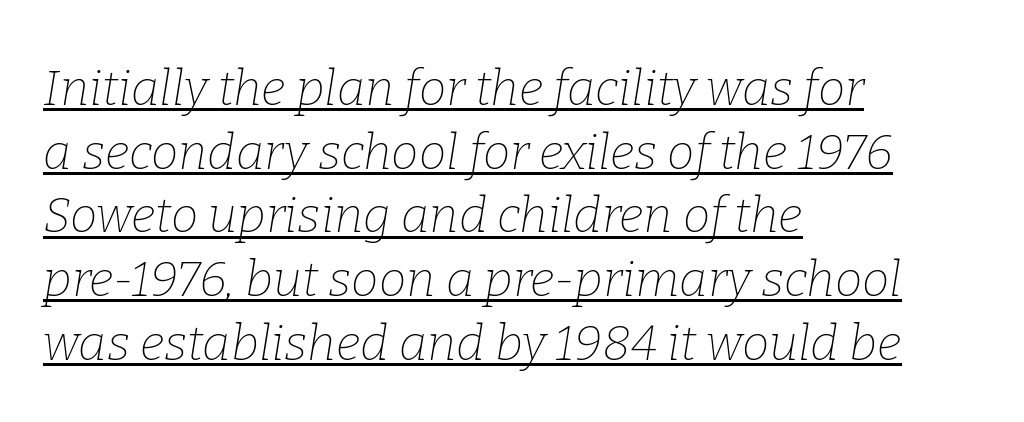
Q: Is the text bold? A: No.
Q: Is the text italic (slanted)? A: Yes, it leans right by about 9 degrees.
Q: Is the typeface a serif or a sans-serif typeface? A: Serif.
Q: Is the text underlined? A: Yes.
Q: How is the paragraph aligned? A: Left-aligned.
Q: Is the spacing between letters normal or unusually wide? A: Normal.
Q: Is the spacing between lines tight, normal or loose? A: Normal.
Q: Width (condensed, normal, or wide)? A: Normal.
Q: Stroke contrast? A: Low.
Q: x-height? A: Medium.
Q: Monospaced? A: No.
